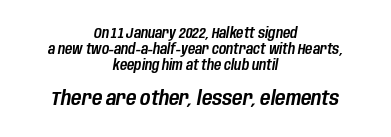
How would I describe the line gaps? Narrow and economical. You could call the tracking neutral — neither tight nor loose. Quick note: italic. Glance below the letters and you will spot only blank space.
